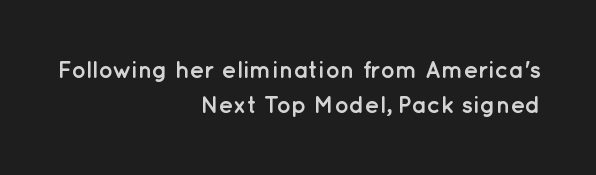
The image shows 24 px bold type, upright; set right-aligned, normal line spacing (1.47x), normal letter spacing, not underlined.
